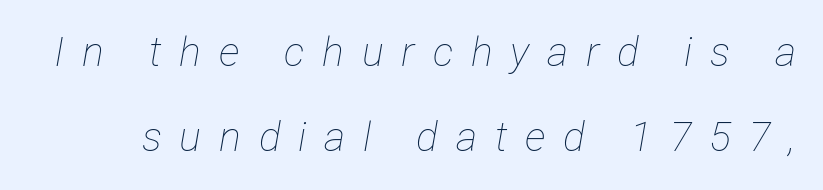
{"italic": "yes", "lean": "right", "slant_degrees": 12, "bold": "no", "weight": "thin", "width": "condensed", "stroke_contrast": "low", "x_height": "medium", "monospaced": "no", "underline": "no", "line_spacing": "loose", "line_spacing_ratio": 2.08, "letter_spacing": "wide", "letter_spacing_em": 0.43, "glyph_px": 41}
